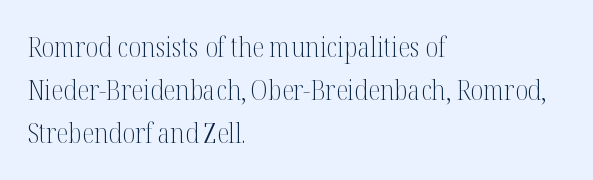
Which margin do the lines hug? The left one — the right edge is uneven. Typographically, this falls in the serif category. How are the letters spaced? Ordinarily, with no added tracking. The string is rendered with underlining switched off. Each stroke keeps to a modest, everyday thickness or less. The block of text has a typical density, with ordinary space between rows.
